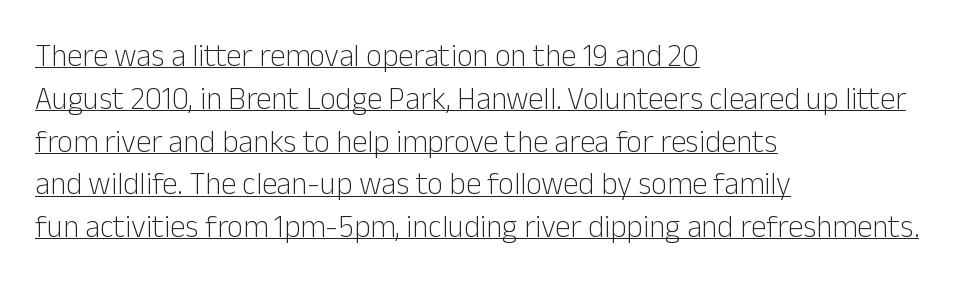
Q: Is the text bold? A: No.
Q: Is the text italic (slanted)? A: No, it is upright.
Q: Is the typeface a serif or a sans-serif typeface? A: Sans-serif.
Q: Is the text underlined? A: Yes.
Q: How is the paragraph aligned? A: Left-aligned.
Q: Is the spacing between letters normal or unusually wide? A: Normal.
Q: Is the spacing between lines tight, normal or loose? A: Normal.
Q: Width (condensed, normal, or wide)? A: Normal.
Q: Stroke contrast? A: Low.
Q: x-height? A: Medium.
Q: Monospaced? A: No.
